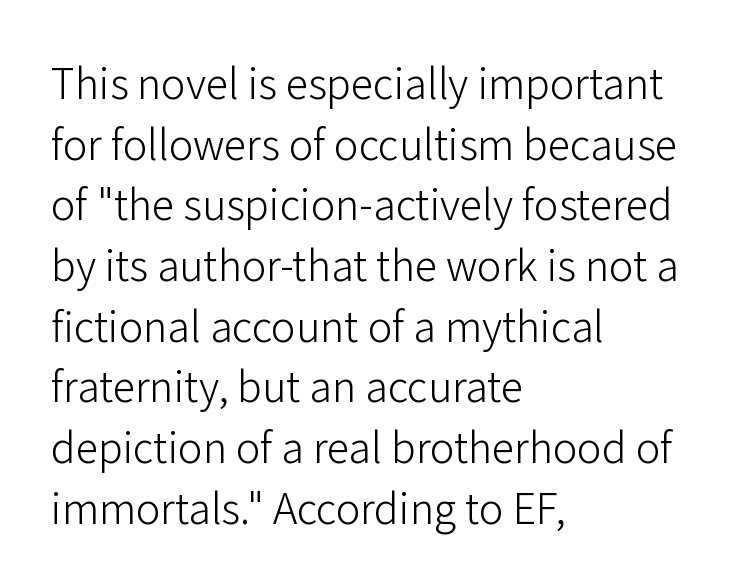
The image shows 41 px light sans-serif type, upright; set left-aligned, normal line spacing (1.48x), normal letter spacing, not underlined; low stroke contrast and a medium x-height.
